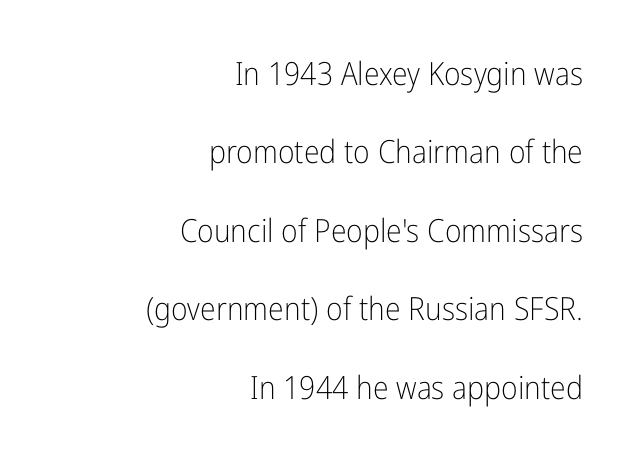
Ordinary non-slanted type is in use. Looks like regular typesetting: each glyph gets only the width it needs. A light-to-regular cut is what we see here. Baseline-to-baseline distance is far greater than the letter height. The rag falls on the left side of this text block. Descender tails drop into unmarked territory.
